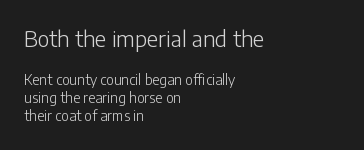
The image shows 22 px text type, upright; set left-aligned, normal line spacing (1.29x), normal letter spacing, not underlined; the first (top) block is 1.57x larger.
